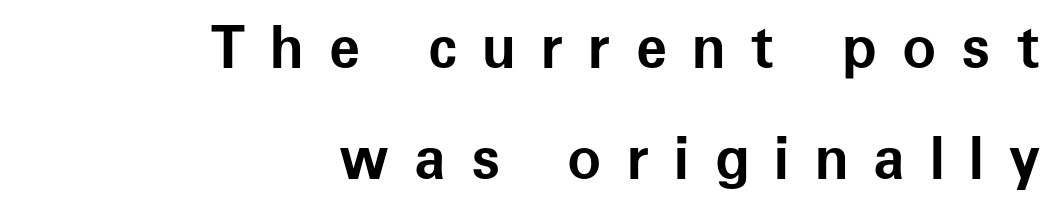
{"serif": "no", "italic": "no", "bold": "yes", "weight": "bold", "width": "normal", "stroke_contrast": "low", "x_height": "medium", "monospaced": "no", "underline": "no", "align": "right", "line_spacing": "loose", "line_spacing_ratio": 1.95, "letter_spacing": "wide", "letter_spacing_em": 0.44, "glyph_px": 57}
